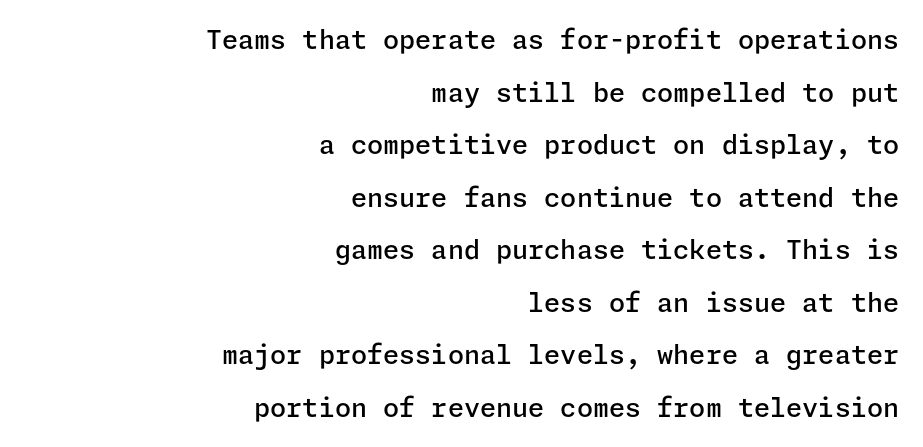
Q: Is the text bold? A: Semi-bold.
Q: Is the text italic (slanted)? A: No, it is upright.
Q: Is the text underlined? A: No.
Q: How is the paragraph aligned? A: Right-aligned.
Q: Is the spacing between letters normal or unusually wide? A: Normal.
Q: Is the spacing between lines tight, normal or loose? A: Loose.
